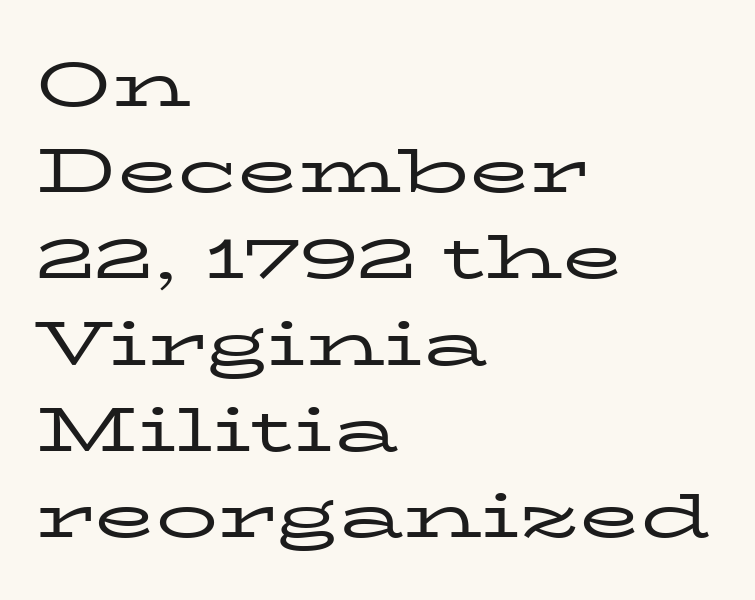
Q: Is the text bold? A: No.
Q: Is the text italic (slanted)? A: No, it is upright.
Q: Is the typeface a serif or a sans-serif typeface? A: Serif.
Q: Is the text underlined? A: No.
Q: How is the paragraph aligned? A: Left-aligned.
Q: Is the spacing between letters normal or unusually wide? A: Normal.
Q: Is the spacing between lines tight, normal or loose? A: Normal.
Q: Width (condensed, normal, or wide)? A: Wide.
Q: Stroke contrast? A: Low.
Q: x-height? A: Medium.
Q: Monospaced? A: No.
